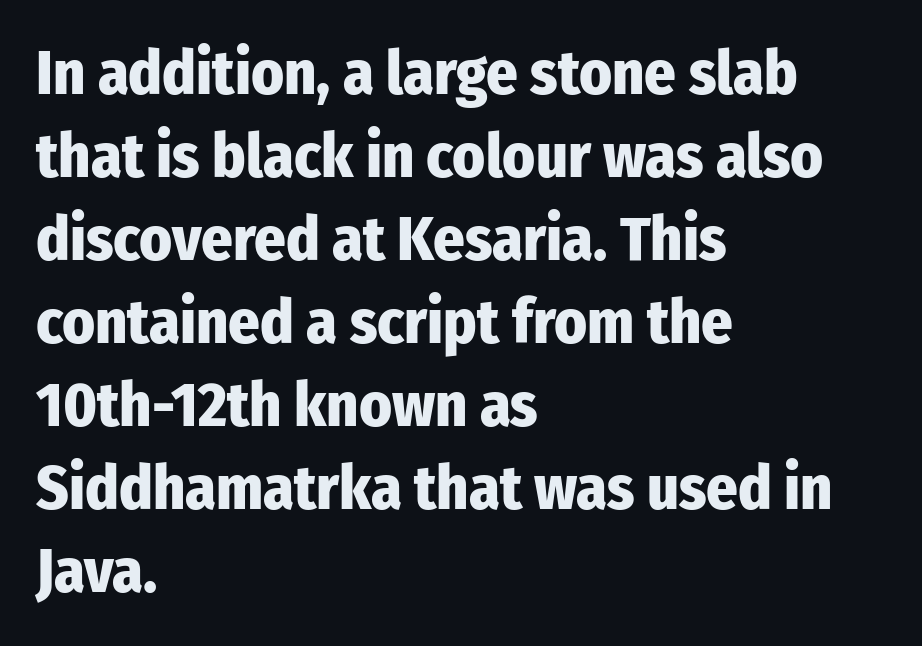
{"serif": "no", "italic": "no", "bold": "yes", "weight": "heavy", "width": "condensed", "stroke_contrast": "low", "x_height": "medium", "monospaced": "no", "underline": "no", "align": "left", "line_spacing": "normal", "line_spacing_ratio": 1.34, "letter_spacing": "normal", "letter_spacing_em": 0.0, "glyph_px": 62}
